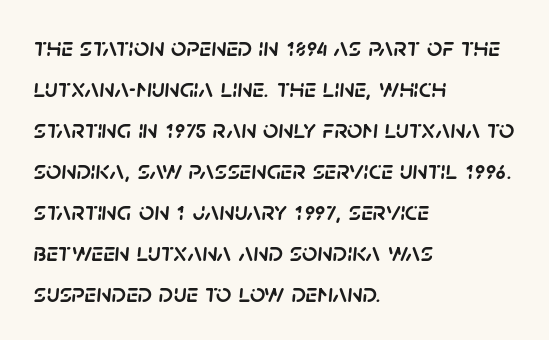
The image shows 27 px text type, italic (leaning right); set left-aligned, normal line spacing (1.52x), normal letter spacing, not underlined.
